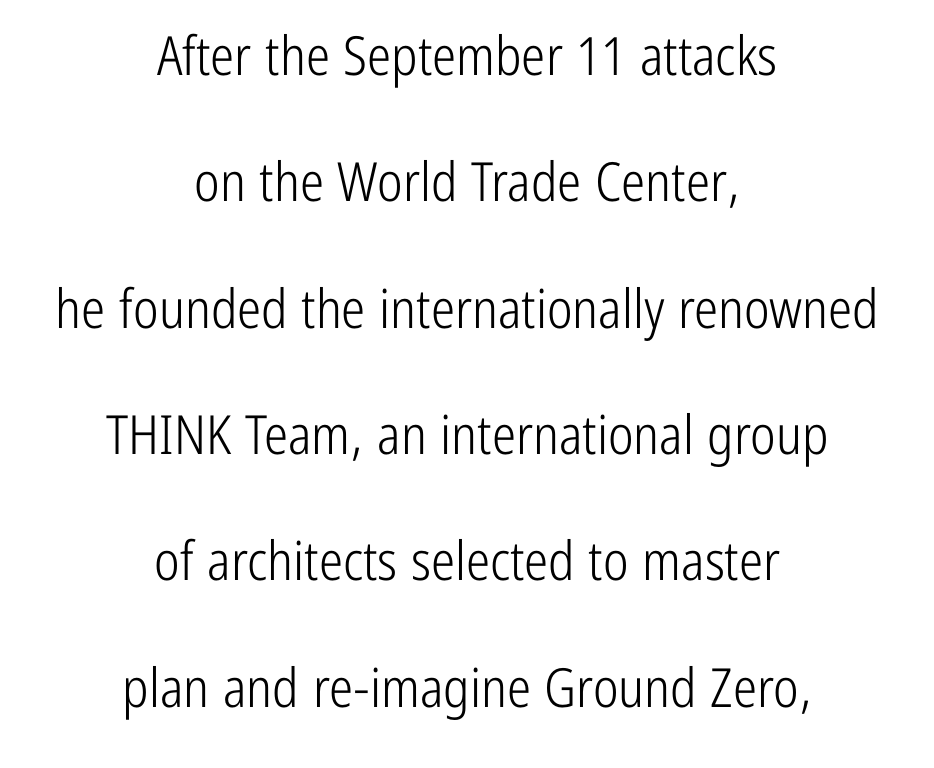
Q: Is the text bold? A: No.
Q: Is the text italic (slanted)? A: No, it is upright.
Q: Is the typeface a serif or a sans-serif typeface? A: Sans-serif.
Q: Is the text underlined? A: No.
Q: How is the paragraph aligned? A: Centered.
Q: Is the spacing between letters normal or unusually wide? A: Normal.
Q: Is the spacing between lines tight, normal or loose? A: Loose.
Q: Width (condensed, normal, or wide)? A: Condensed.
Q: Stroke contrast? A: Low.
Q: x-height? A: Medium.
Q: Monospaced? A: No.
